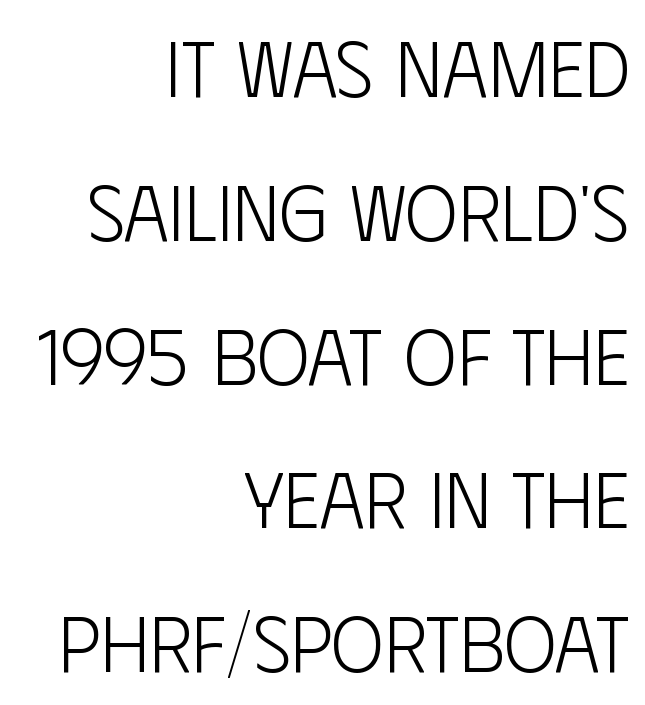
Vertical strokes here are truly vertical. Decoration check: the copy has no underline. Each letter keeps its own natural width here, so spacing adapts to shape. Visually the block forms a straight wall on the right and a jagged coastline on the left.
